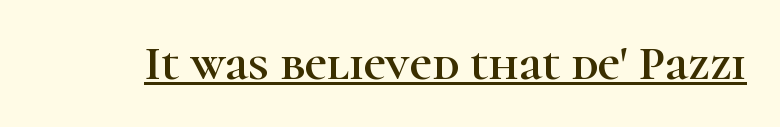
The sample's only ornament is a line tracing under the words. I'd call this a serif setting — the letters wear small feet. Do the characters align in a grid? No, the font is proportional. If you drew a line through each stem, it would be perfectly vertical. This rendering leaves character spacing at its baseline value.
